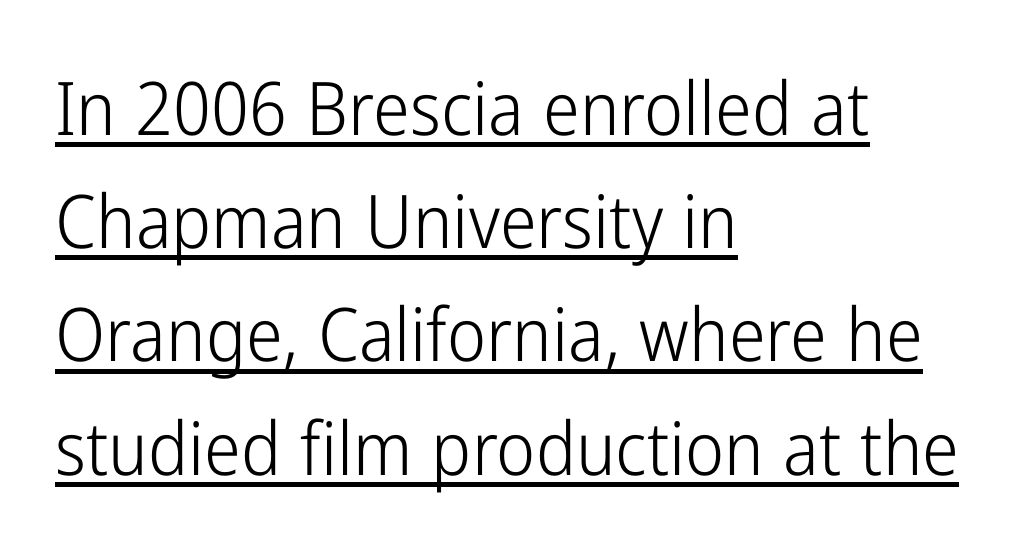
Q: Is the text bold? A: No.
Q: Is the text italic (slanted)? A: No, it is upright.
Q: Is the typeface a serif or a sans-serif typeface? A: Sans-serif.
Q: Is the text underlined? A: Yes.
Q: How is the paragraph aligned? A: Left-aligned.
Q: Is the spacing between letters normal or unusually wide? A: Normal.
Q: Is the spacing between lines tight, normal or loose? A: Normal.
Q: Width (condensed, normal, or wide)? A: Condensed.
Q: Stroke contrast? A: Low.
Q: x-height? A: Medium.
Q: Monospaced? A: No.
